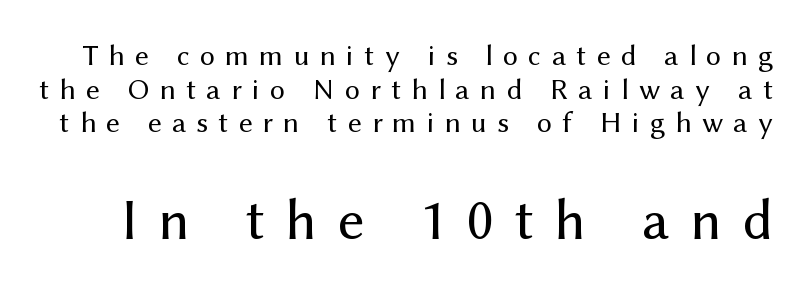
The weight tops out at a normal text grade. Whoever set this chose condensed vertical rhythm over breathing room. The lettering stays uniformly vertical, giving the passage a roman look. The glyphs in this specimen are sans serif.
